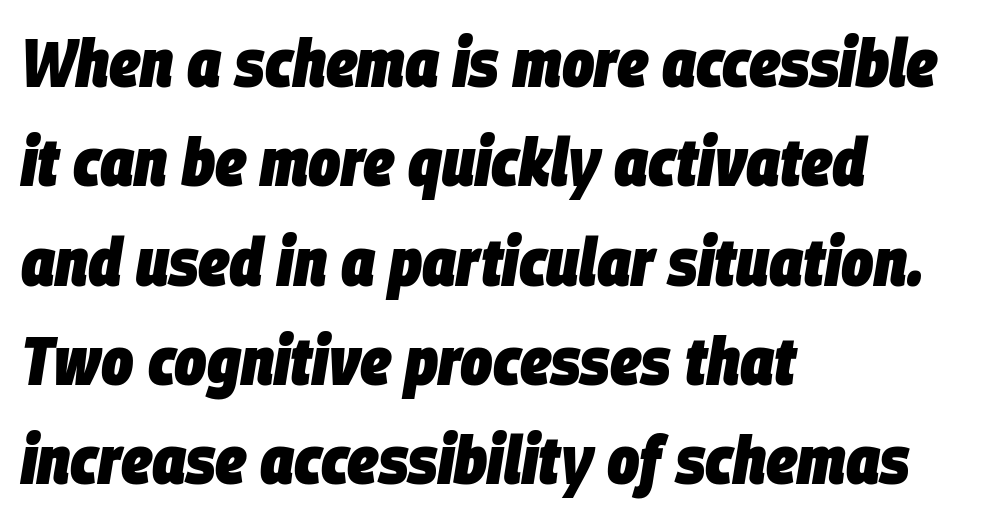
The foot of each line stays bare and open. There's an unmistakable incline to the writing here. The tracking reads as untouched default to a designer's eye. The passage is arranged the way most books set body copy — flush left. Proportional: the letters do not fall into vertical columns.
